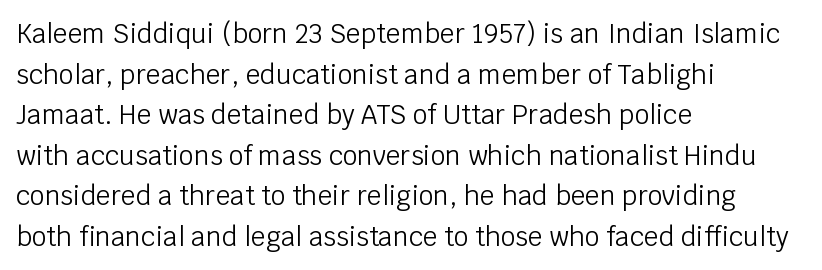
The image shows 26 px text type, upright; set left-aligned, normal line spacing (1.56x), normal letter spacing, not underlined.
